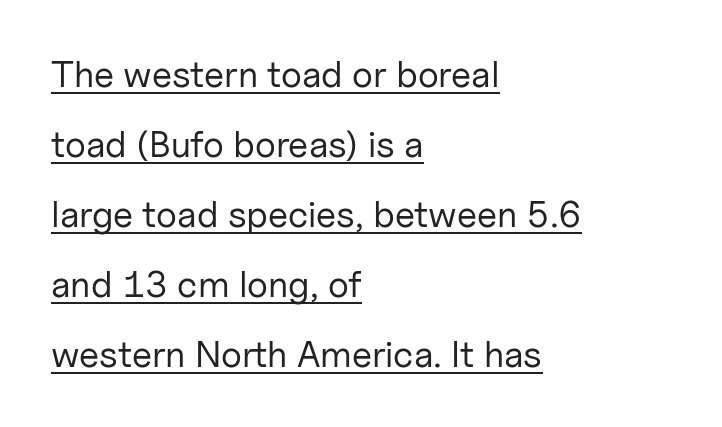
The image shows 37 px regular-weight sans-serif type, upright; set left-aligned, line spacing 1.89x, normal letter spacing, underlined; low stroke contrast and a medium x-height.
